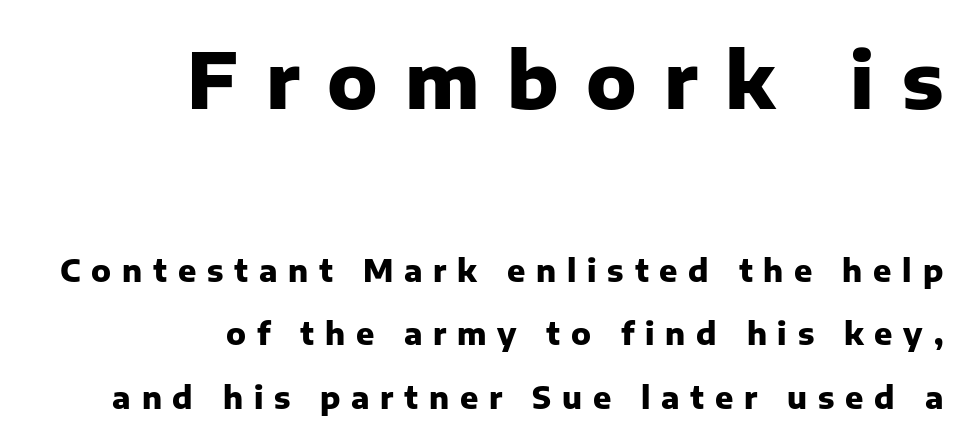
Q: Is the text bold? A: Yes.
Q: Is the text italic (slanted)? A: No, it is upright.
Q: Is the typeface a serif or a sans-serif typeface? A: Sans-serif.
Q: Is the text underlined? A: No.
Q: How is the paragraph aligned? A: Right-aligned.
Q: Is the spacing between letters normal or unusually wide? A: Unusually wide.
Q: Is the spacing between lines tight, normal or loose? A: Loose.
Q: Which block of text is set in a larger size, the first (top) or the second (bottom)? A: The first (top) one.
Q: Width (condensed, normal, or wide)? A: Normal.
Q: Stroke contrast? A: Low.
Q: x-height? A: Medium.
Q: Monospaced? A: No.
